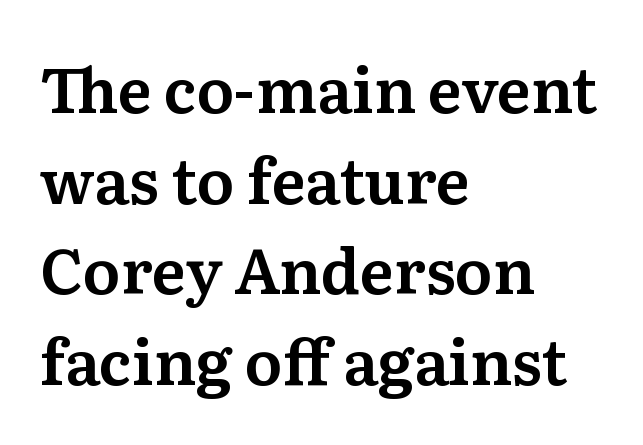
{"serif": "yes", "italic": "no", "width": "normal", "stroke_contrast": "medium", "x_height": "medium", "monospaced": "no", "underline": "no", "align": "left", "line_spacing": "normal", "line_spacing_ratio": 1.46, "letter_spacing": "normal", "letter_spacing_em": 0.0, "glyph_px": 62}
